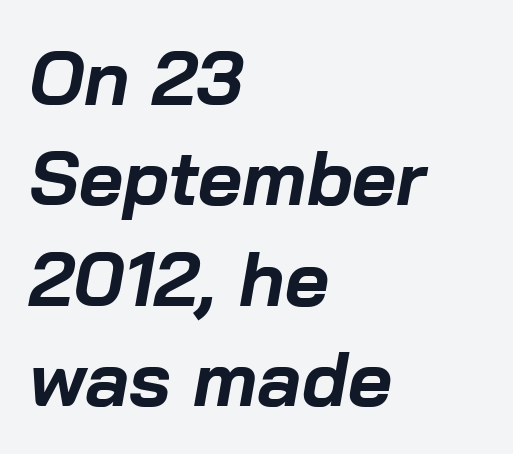
{"italic": "yes", "lean": "right", "slant_degrees": 10, "bold": "yes", "weight": "bold", "width": "normal", "stroke_contrast": "low", "x_height": "medium", "monospaced": "no", "underline": "no", "align": "left", "line_spacing": "normal", "line_spacing_ratio": 1.32, "letter_spacing": "normal", "letter_spacing_em": 0.0, "glyph_px": 76}
